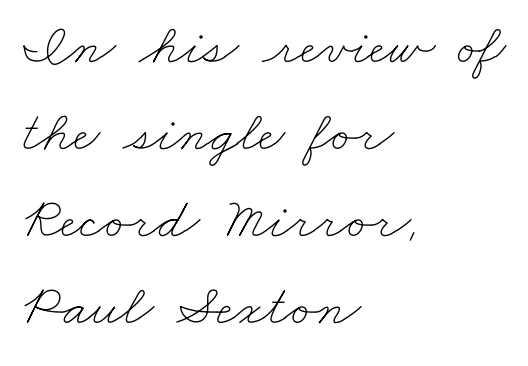
{"bold": "no", "weight": "thin", "width": "wide", "stroke_contrast": "low", "x_height": "small", "monospaced": "no", "underline": "no", "align": "left", "line_spacing": "normal", "line_spacing_ratio": 1.5, "letter_spacing": "normal", "letter_spacing_em": 0.0, "glyph_px": 58}
